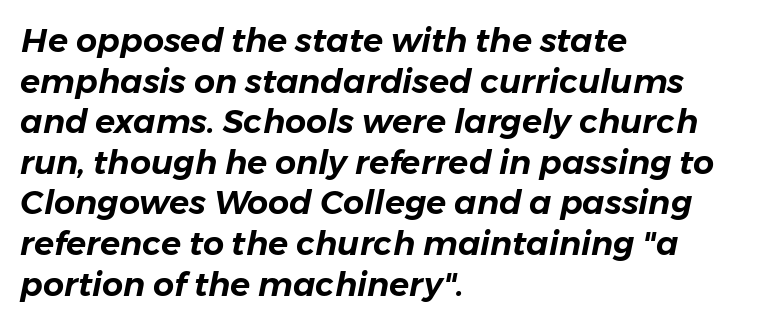
Q: Is the text italic (slanted)? A: Yes, it leans right by about 11 degrees.
Q: Is the text underlined? A: No.
Q: How is the paragraph aligned? A: Left-aligned.
Q: Is the spacing between letters normal or unusually wide? A: Normal.
Q: Width (condensed, normal, or wide)? A: Normal.
Q: Stroke contrast? A: Low.
Q: x-height? A: Medium.
Q: Monospaced? A: No.
